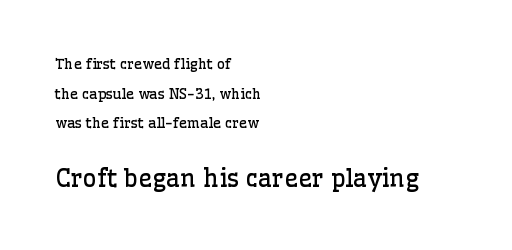
Compared with typical body copy, the letter spacing here is the same. Nothing heavy about these letters — not bold at all. Between these two stacked blocks, the lower one wins on size. This sample is left-justified, so line endings fall wherever the words run out.
